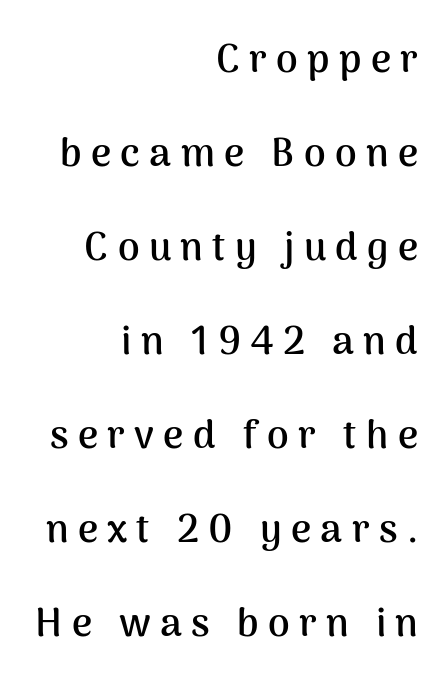
Q: Is the text bold? A: Yes.
Q: Is the text italic (slanted)? A: No, it is upright.
Q: Is the typeface a serif or a sans-serif typeface? A: Sans-serif.
Q: Is the text underlined? A: No.
Q: How is the paragraph aligned? A: Right-aligned.
Q: Is the spacing between letters normal or unusually wide? A: Unusually wide.
Q: Is the spacing between lines tight, normal or loose? A: Loose.
Q: Width (condensed, normal, or wide)? A: Normal.
Q: Stroke contrast? A: Medium.
Q: x-height? A: Medium.
Q: Monospaced? A: No.
